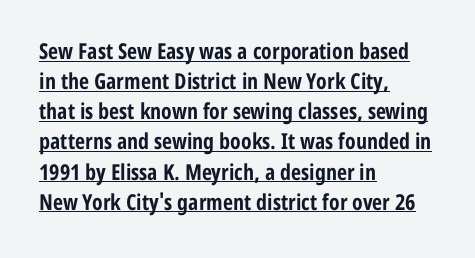
Q: Is the text bold? A: Yes.
Q: Is the text italic (slanted)? A: No, it is upright.
Q: Is the text underlined? A: Yes.
Q: How is the paragraph aligned? A: Left-aligned.
Q: Is the spacing between letters normal or unusually wide? A: Normal.
Q: Is the spacing between lines tight, normal or loose? A: Normal.
